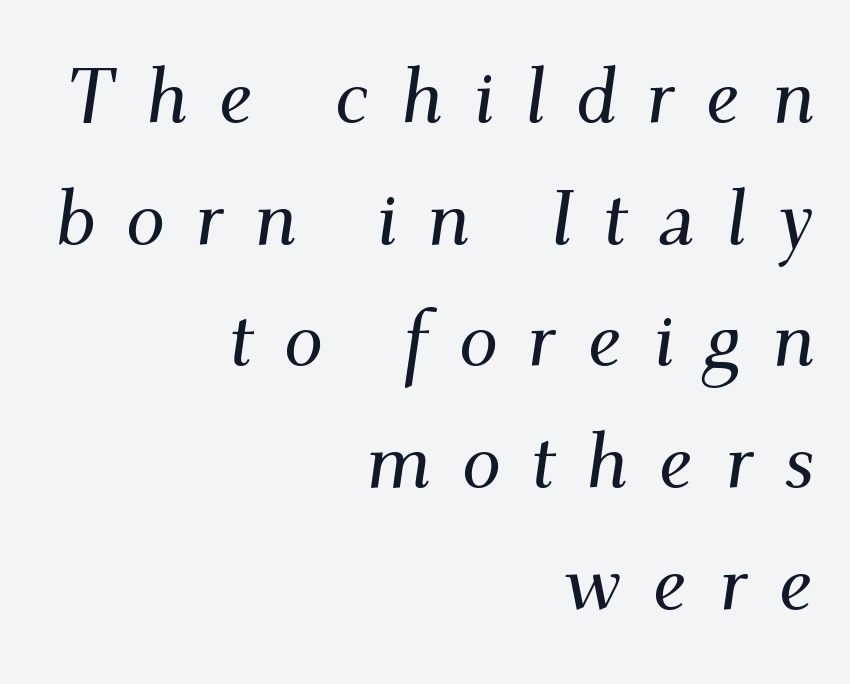
{"serif": "yes", "italic": "yes", "lean": "right", "slant_degrees": 9, "width": "normal", "stroke_contrast": "medium", "x_height": "small", "monospaced": "no", "underline": "no", "align": "right", "line_spacing": "normal", "line_spacing_ratio": 1.56, "letter_spacing": "wide", "letter_spacing_em": 0.39, "glyph_px": 78}
